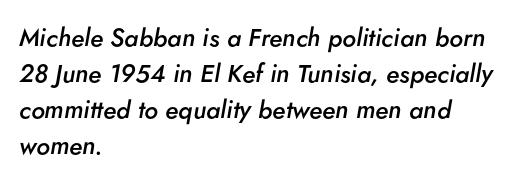
Is the type slanted? Yes — the strokes lean at a clear angle. The compositor pushed each line to the left boundary. Horizontal bands of white between lines are of average thickness. Compared with typical body copy, the letter spacing here is the same. This is moderately heavy type, rendered in semibold. Descenders hang freely into open space.
